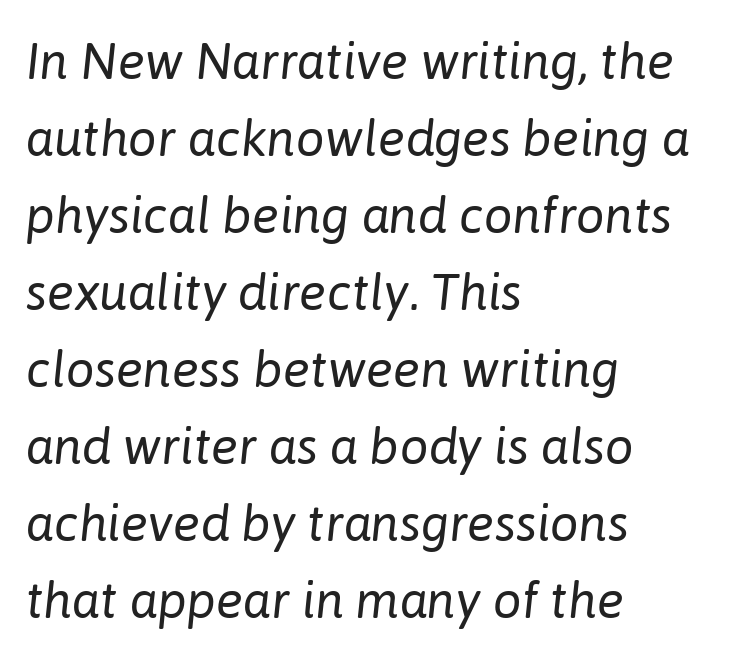
{"italic": "yes", "lean": "right", "slant_degrees": 6, "bold": "no", "weight": "regular", "width": "normal", "stroke_contrast": "low", "x_height": "medium", "monospaced": "no", "underline": "no", "align": "left", "line_spacing": "normal", "line_spacing_ratio": 1.51, "letter_spacing": "normal", "letter_spacing_em": 0.0, "glyph_px": 51}
